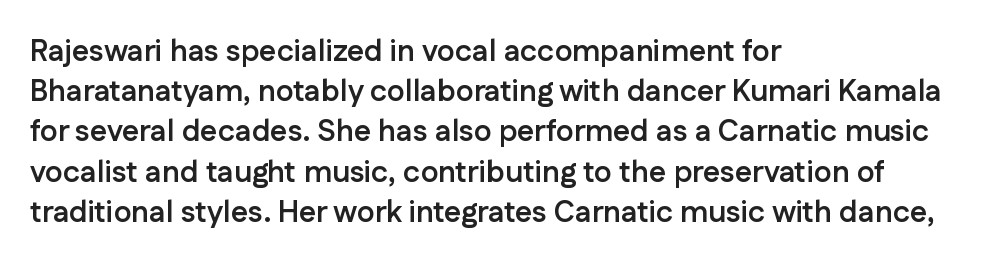
The image shows 30 px semibold sans-serif type, upright; set left-aligned, normal line spacing (1.34x), normal letter spacing, not underlined; low stroke contrast and a medium x-height.
